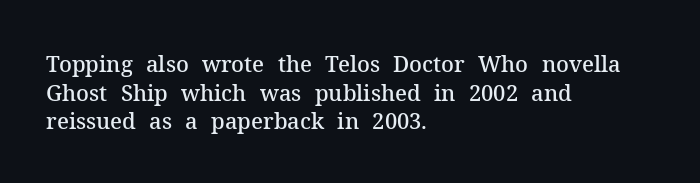
The image shows 22 px text type, upright; set left-aligned, normal line spacing (1.3x), normal letter spacing, not underlined.
